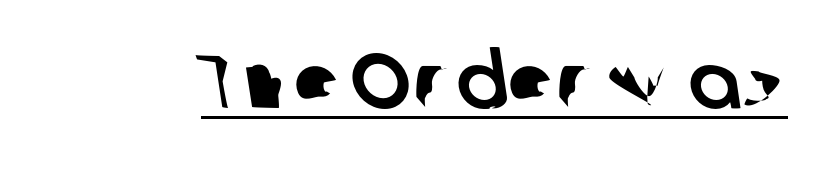
Q: Is the typeface a serif or a sans-serif typeface? A: Sans-serif.
Q: Is the text underlined? A: Yes.
Q: Is the spacing between letters normal or unusually wide? A: Normal.
Q: Width (condensed, normal, or wide)? A: Normal.
Q: Stroke contrast? A: Low.
Q: x-height? A: Medium.
Q: Monospaced? A: No.
